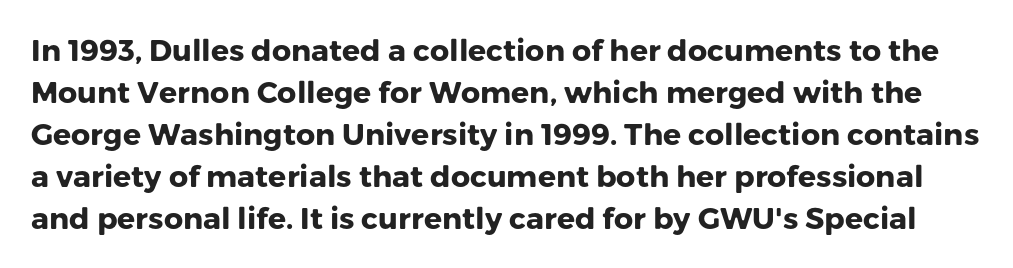
Q: Is the text bold? A: Yes.
Q: Is the text italic (slanted)? A: No, it is upright.
Q: Is the typeface a serif or a sans-serif typeface? A: Sans-serif.
Q: Is the text underlined? A: No.
Q: Is the spacing between letters normal or unusually wide? A: Normal.
Q: Is the spacing between lines tight, normal or loose? A: Normal.
Q: Width (condensed, normal, or wide)? A: Normal.
Q: Stroke contrast? A: Low.
Q: x-height? A: Medium.
Q: Monospaced? A: No.
